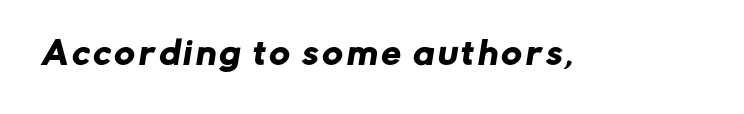
Q: Is the typeface a serif or a sans-serif typeface? A: Sans-serif.
Q: Is the text underlined? A: No.
Q: Width (condensed, normal, or wide)? A: Normal.
Q: Stroke contrast? A: Low.
Q: x-height? A: Medium.
Q: Monospaced? A: No.
